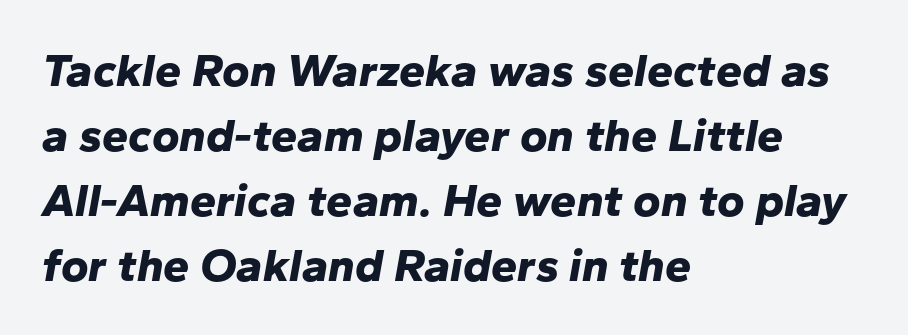
{"italic": "yes", "lean": "right", "slant_degrees": 10, "bold": "yes", "weight": "bold", "width": "normal", "stroke_contrast": "low", "x_height": "medium", "monospaced": "no", "underline": "no", "align": "left", "line_spacing": "normal", "line_spacing_ratio": 1.38, "letter_spacing": "normal", "letter_spacing_em": 0.0, "glyph_px": 47}
